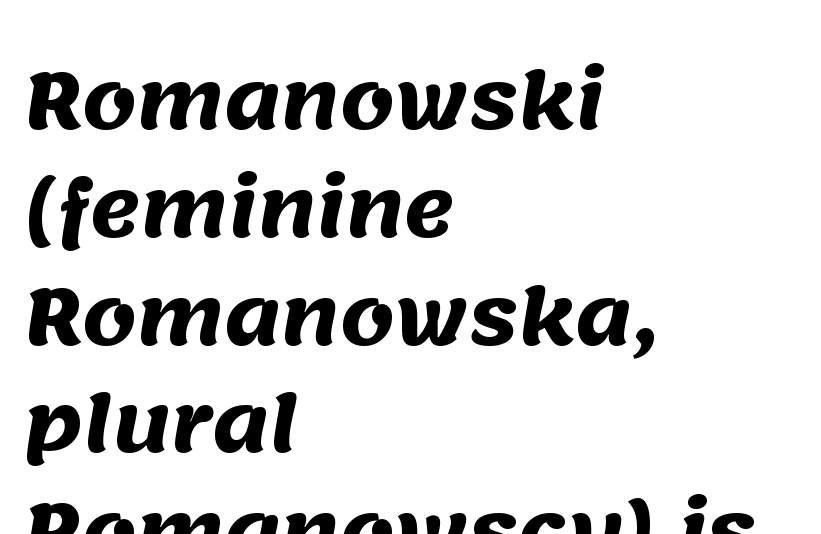
Q: Is the text bold? A: Yes.
Q: Is the typeface a serif or a sans-serif typeface? A: Sans-serif.
Q: Is the text underlined? A: No.
Q: How is the paragraph aligned? A: Left-aligned.
Q: Is the spacing between letters normal or unusually wide? A: Normal.
Q: Is the spacing between lines tight, normal or loose? A: Normal.
Q: Width (condensed, normal, or wide)? A: Normal.
Q: Stroke contrast? A: Medium.
Q: x-height? A: Large.
Q: Monospaced? A: No.
